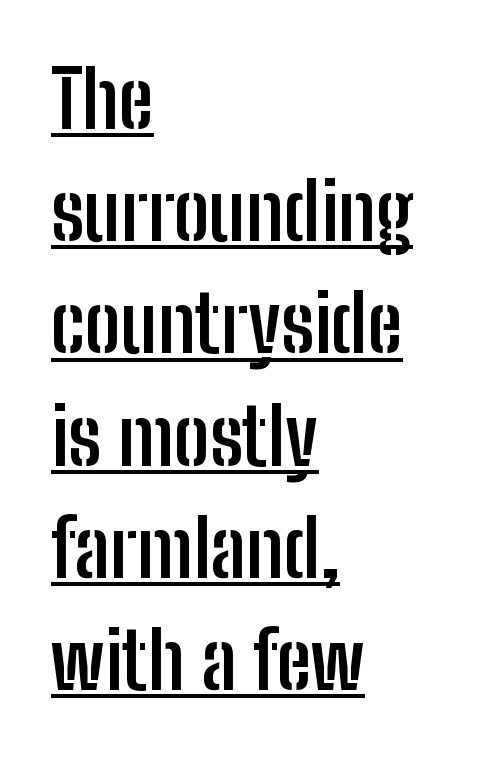
Q: Is the text bold? A: Yes.
Q: Is the text italic (slanted)? A: No, it is upright.
Q: Is the typeface a serif or a sans-serif typeface? A: Sans-serif.
Q: Is the text underlined? A: Yes.
Q: How is the paragraph aligned? A: Left-aligned.
Q: Is the spacing between letters normal or unusually wide? A: Normal.
Q: Is the spacing between lines tight, normal or loose? A: Normal.
Q: Width (condensed, normal, or wide)? A: Condensed.
Q: Stroke contrast? A: Low.
Q: x-height? A: Medium.
Q: Monospaced? A: No.
